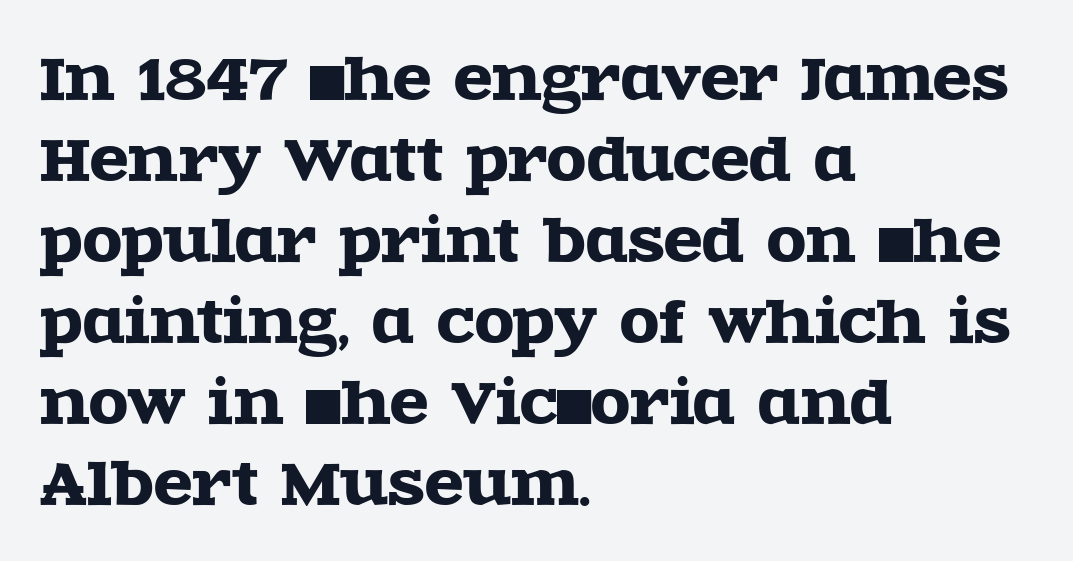
Q: Is the text italic (slanted)? A: No, it is upright.
Q: Is the typeface a serif or a sans-serif typeface? A: Serif.
Q: Is the text underlined? A: No.
Q: How is the paragraph aligned? A: Left-aligned.
Q: Is the spacing between letters normal or unusually wide? A: Normal.
Q: Is the spacing between lines tight, normal or loose? A: Normal.
Q: Width (condensed, normal, or wide)? A: Wide.
Q: x-height? A: Large.
Q: Monospaced? A: No.
